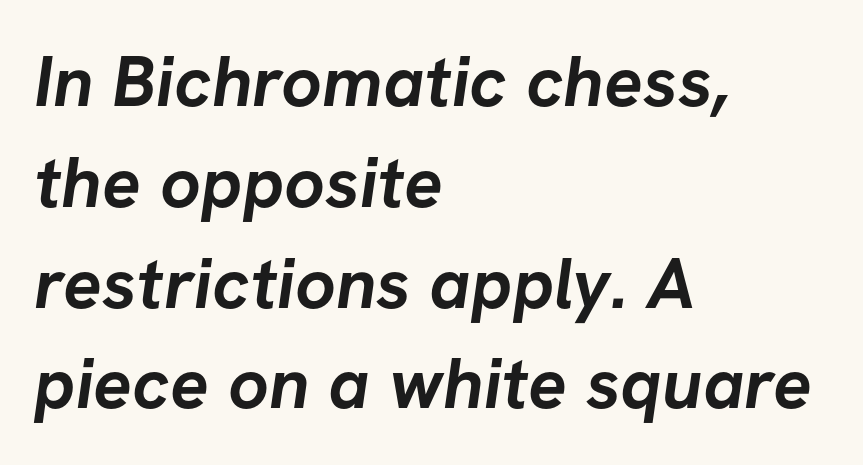
{"serif": "no", "bold": "yes", "weight": "semibold", "width": "normal", "stroke_contrast": "low", "x_height": "medium", "monospaced": "no", "underline": "no", "align": "left", "line_spacing": "normal", "line_spacing_ratio": 1.4, "letter_spacing": "normal", "letter_spacing_em": 0.0, "glyph_px": 72}
